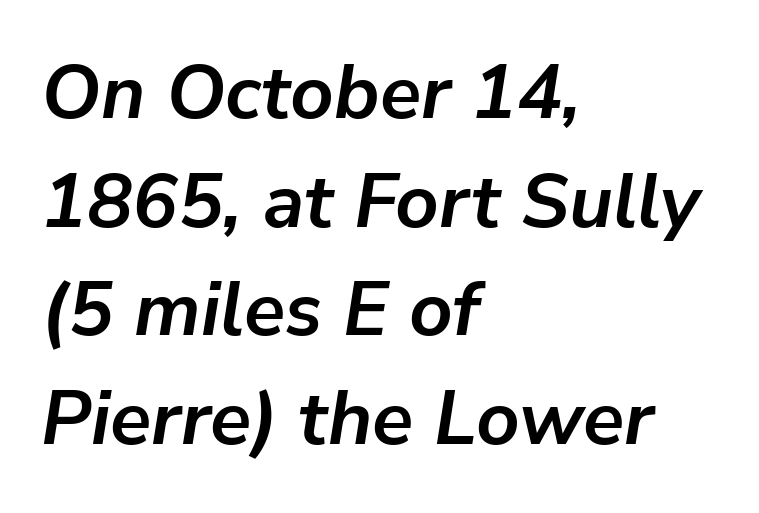
The image shows 76 px semibold type, italic (leaning right); set left-aligned, normal line spacing (1.43x), normal letter spacing, not underlined; low stroke contrast and a medium x-height.
